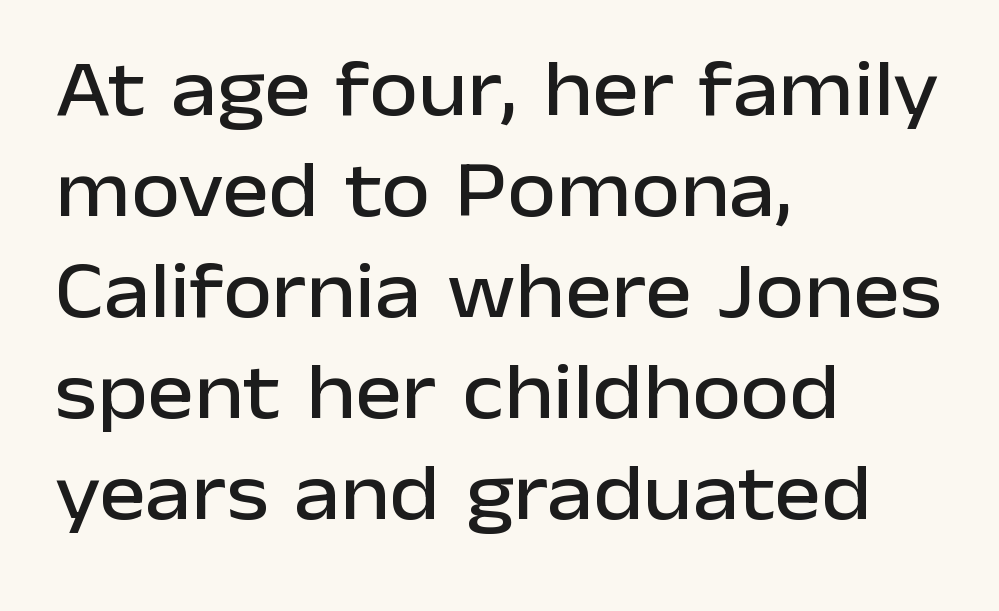
{"serif": "no", "italic": "no", "width": "normal", "stroke_contrast": "low", "x_height": "medium", "monospaced": "no", "underline": "no", "align": "left", "line_spacing": "normal", "line_spacing_ratio": 1.28, "letter_spacing": "normal", "letter_spacing_em": 0.0, "glyph_px": 79}
